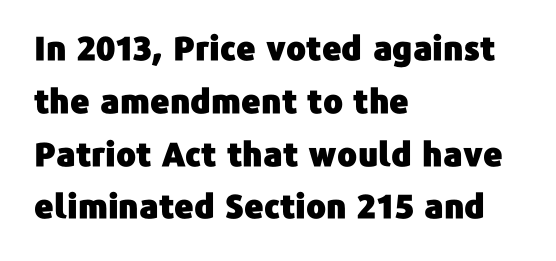
This is roman type, the default non-slanted kind. The letterforms sit shoulder to shoulder at normal distance. In terms of letterform style, serifs are entirely absent. Notice how descenders clear the ascenders below comfortably — that's standard leading. Looks like regular typesetting: each glyph gets only the width it needs.
